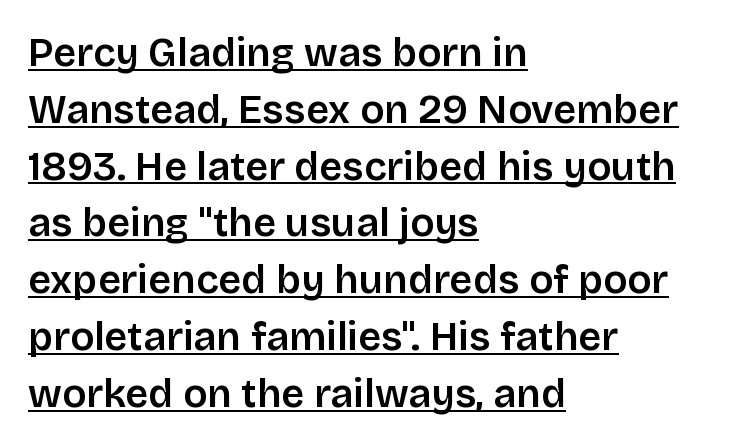
Spacing verdict: proportional, widths tailored to each character. A typesetter would call this leading conventional body-copy spacing. Stems and bowls a touch heavier than normal — semibold. Words appear dense and cohesive because spacing is normal. Serifs: no, the terminals of the letterforms are clean.
